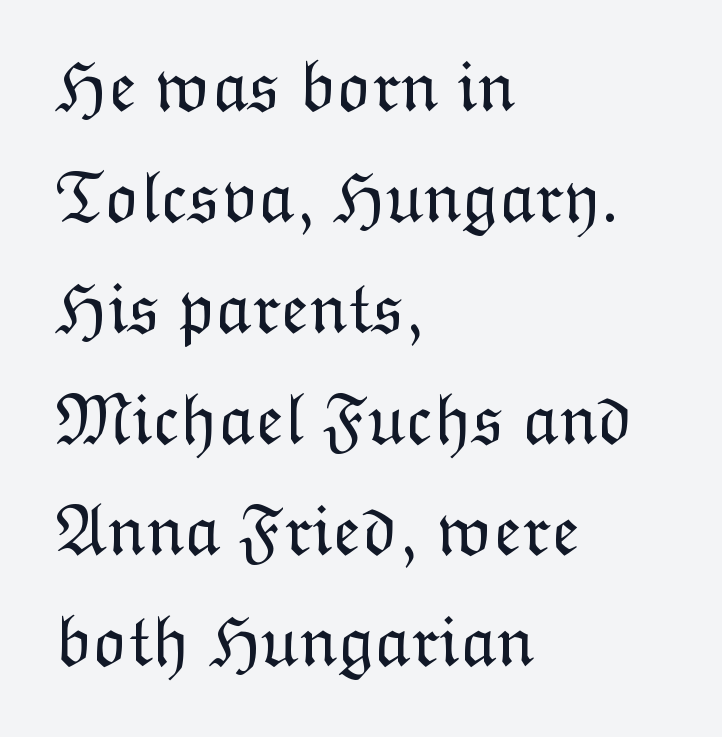
The image shows 73 px light type, upright; set left-aligned, normal line spacing (1.52x), normal letter spacing, not underlined; low stroke contrast and a medium x-height.
